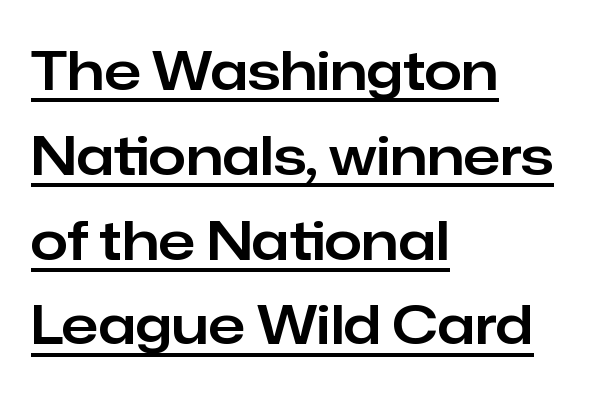
The image shows 54 px sans-serif type, upright; set left-aligned, normal line spacing (1.57x), normal letter spacing, underlined; low stroke contrast and a medium x-height.
